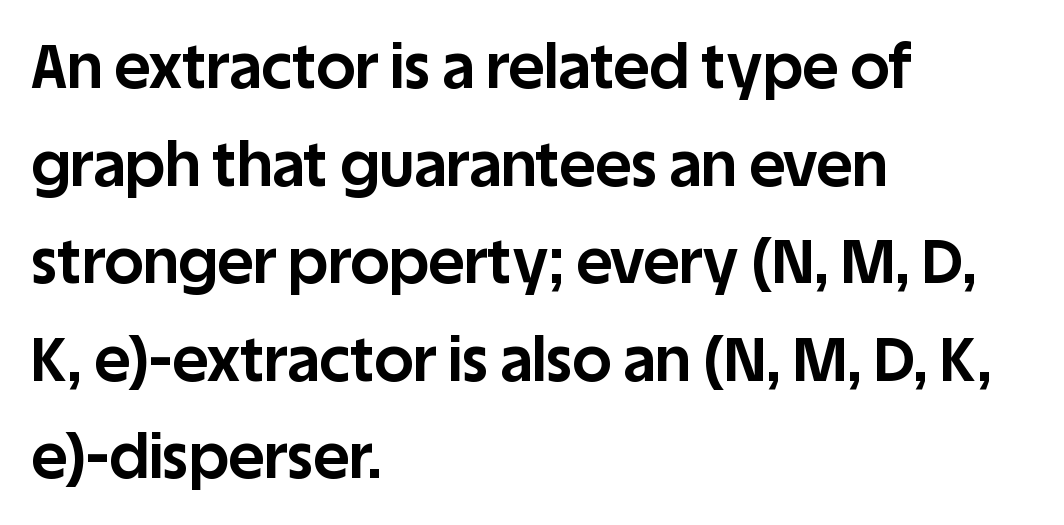
Descenders are the only things crossing below the line. Nobody touched the tracking dial on this one. Vertical spacing — default. Look at the bottom of the vertical strokes: they stop flat, with no serifs. Designer's note — italics off, roman on.
